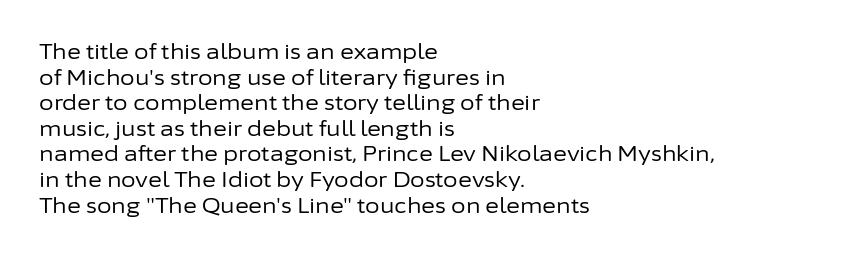
The image shows 21 px text type, upright; set left-aligned, line spacing 1.22x, normal letter spacing, not underlined.
